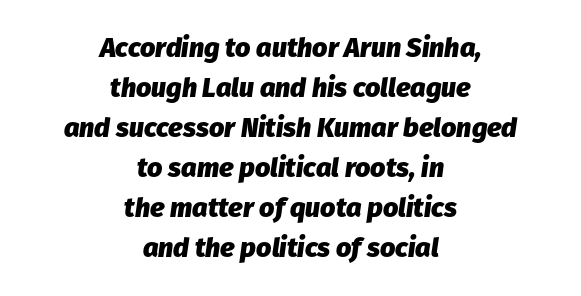
The image shows 27 px bold type, italic (leaning right); set centered, normal line spacing (1.48x), normal letter spacing, not underlined.
